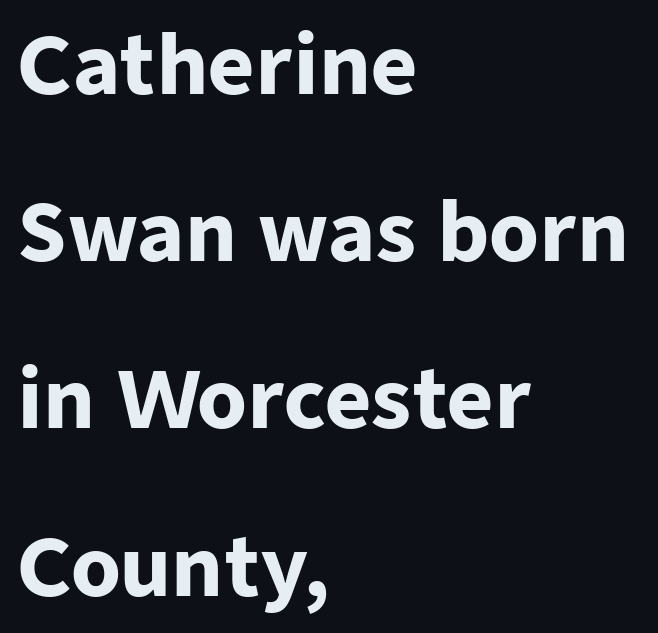
{"serif": "no", "italic": "no", "bold": "yes", "weight": "heavy", "width": "normal", "stroke_contrast": "low", "x_height": "medium", "monospaced": "no", "underline": "no", "align": "left", "line_spacing": "loose", "line_spacing_ratio": 2.09, "letter_spacing": "normal", "letter_spacing_em": 0.0, "glyph_px": 80}
